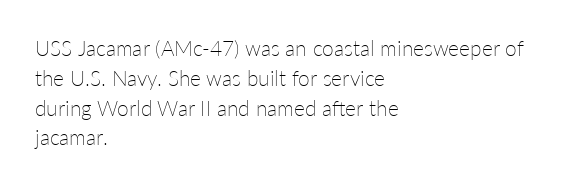
{"italic": "no", "bold": "no", "underline": "no", "align": "left", "line_spacing": "normal", "line_spacing_ratio": 1.42, "letter_spacing": "normal", "letter_spacing_em": 0.0, "glyph_px": 21}
